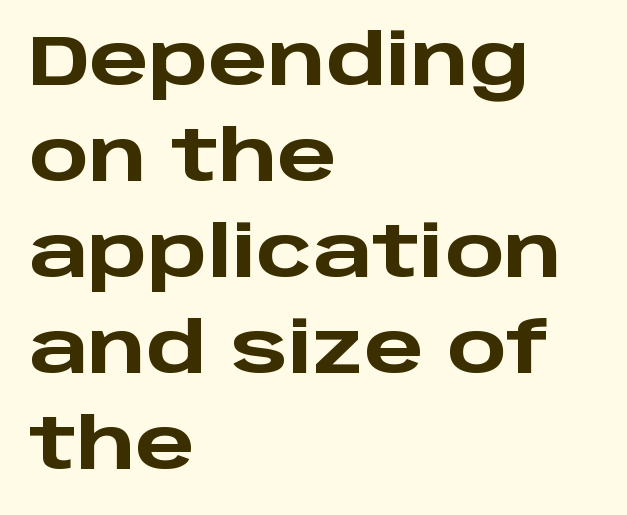
The rendering keeps characters at their native spacing. Ascenders rise straight up at ninety degrees. The designer left line spacing at the default. The glyphs have the mass of a bold cut. Do the characters align in a grid? No, the font is proportional.
